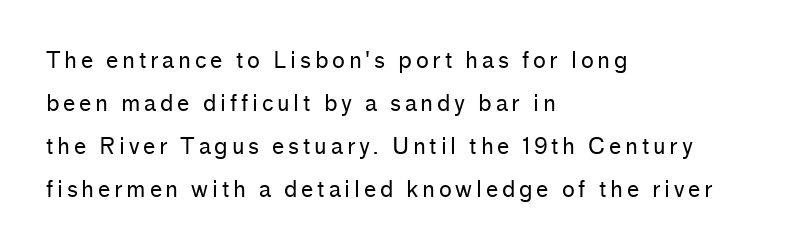
The image shows 22 px text type, upright; set left-aligned, loose line spacing (1.96x), not underlined.
